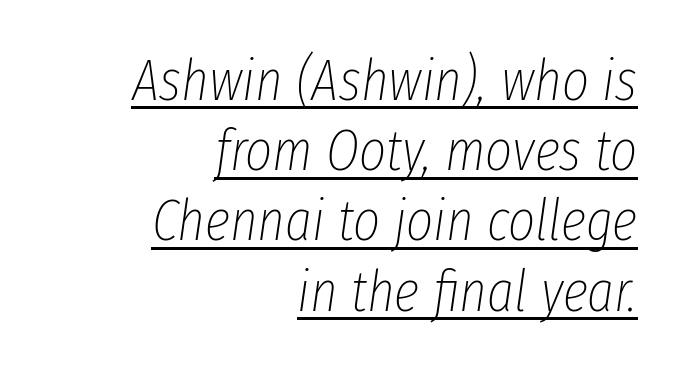
Q: Is the text bold? A: No.
Q: Is the text italic (slanted)? A: Yes, it leans right by about 8 degrees.
Q: Is the text underlined? A: Yes.
Q: How is the paragraph aligned? A: Right-aligned.
Q: Is the spacing between letters normal or unusually wide? A: Normal.
Q: Width (condensed, normal, or wide)? A: Condensed.
Q: Stroke contrast? A: Low.
Q: x-height? A: Medium.
Q: Monospaced? A: No.
